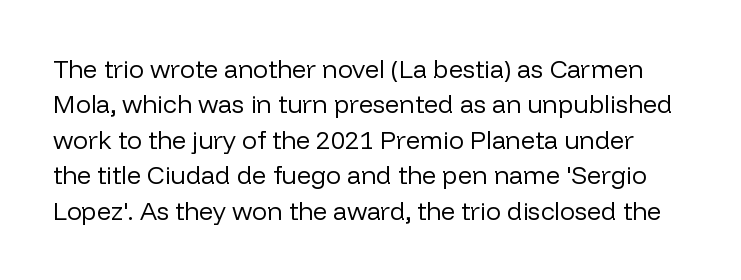
Q: Is the text bold? A: No.
Q: Is the text italic (slanted)? A: No, it is upright.
Q: Is the text underlined? A: No.
Q: Is the spacing between letters normal or unusually wide? A: Normal.
Q: Is the spacing between lines tight, normal or loose? A: Normal.
